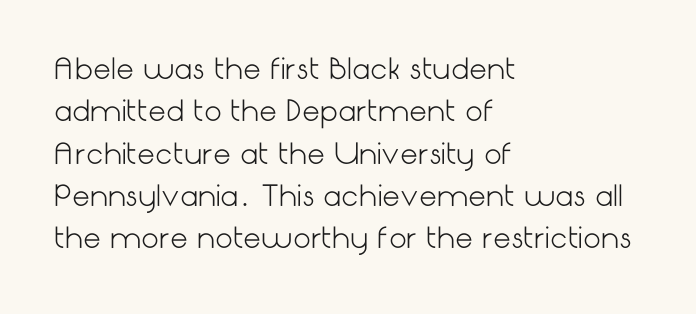
Q: Is the text bold? A: No.
Q: Is the text italic (slanted)? A: No, it is upright.
Q: Is the typeface a serif or a sans-serif typeface? A: Sans-serif.
Q: Is the text underlined? A: No.
Q: How is the paragraph aligned? A: Left-aligned.
Q: Is the spacing between letters normal or unusually wide? A: Normal.
Q: Is the spacing between lines tight, normal or loose? A: Normal.
Q: Width (condensed, normal, or wide)? A: Normal.
Q: Stroke contrast? A: Low.
Q: x-height? A: Medium.
